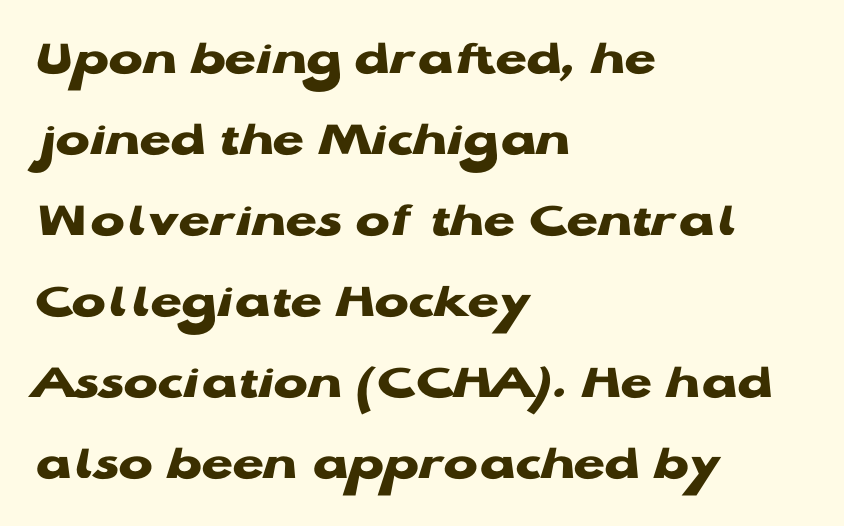
Summary of vertical rhythm: regular, with standard interline spacing. Type without underlining. Honestly, the letter spacing is just normal — you wouldn't notice it. The designer went with a sans here, leaving each stem footless.
